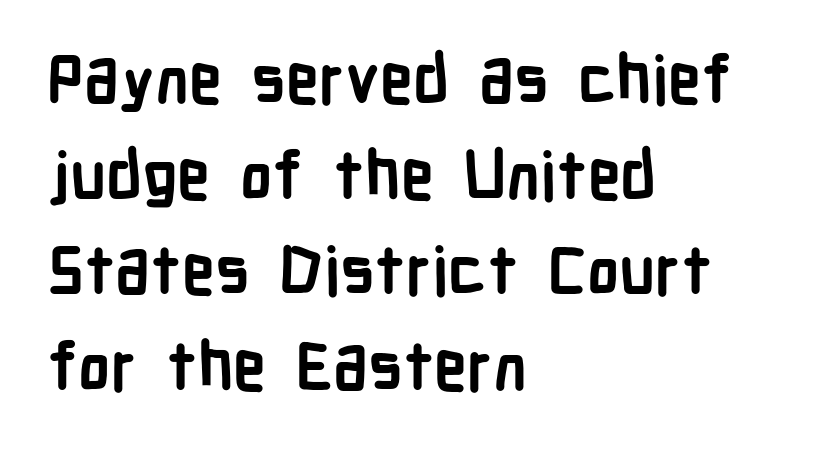
{"serif": "no", "italic": "no", "bold": "yes", "weight": "semibold", "width": "condensed", "stroke_contrast": "low", "x_height": "medium", "monospaced": "no", "underline": "no", "align": "left", "line_spacing": "normal", "line_spacing_ratio": 1.45, "letter_spacing": "normal", "letter_spacing_em": 0.0, "glyph_px": 66}
